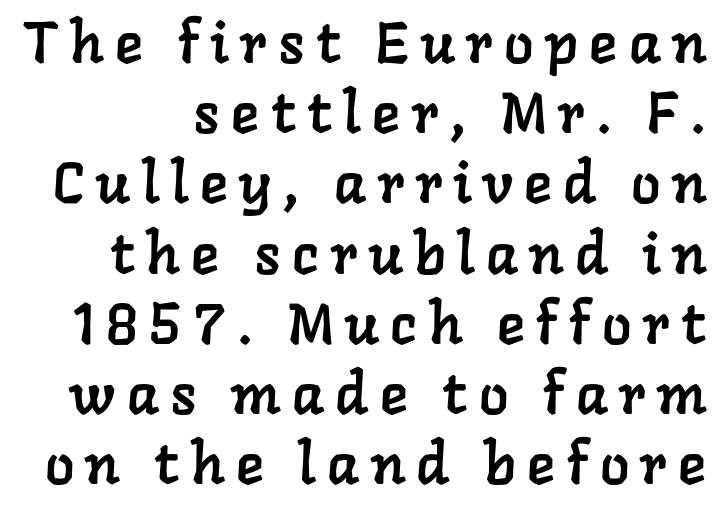
Q: Is the typeface a serif or a sans-serif typeface? A: Serif.
Q: Is the text underlined? A: No.
Q: Is the spacing between letters normal or unusually wide? A: Unusually wide.
Q: Width (condensed, normal, or wide)? A: Normal.
Q: Stroke contrast? A: Low.
Q: x-height? A: Medium.
Q: Monospaced? A: No.
